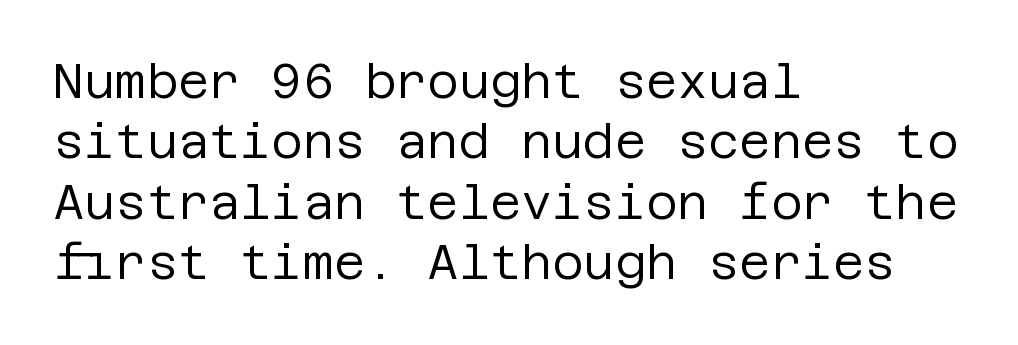
{"serif": "no", "italic": "no", "bold": "no", "weight": "regular", "width": "normal", "stroke_contrast": "low", "x_height": "large", "underline": "no", "align": "left", "line_spacing": "normal", "line_spacing_ratio": 1.26, "letter_spacing": "normal", "letter_spacing_em": 0.0, "glyph_px": 48}
